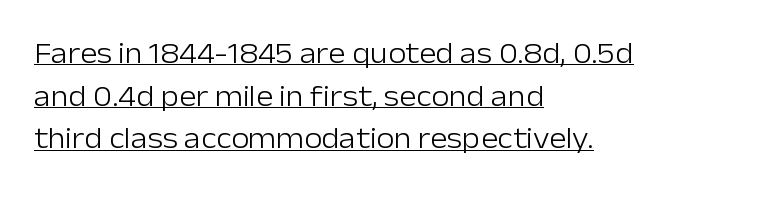
The image shows 29 px light sans-serif type, upright; set left-aligned, normal line spacing (1.47x), normal letter spacing, underlined; low stroke contrast and a medium x-height.
